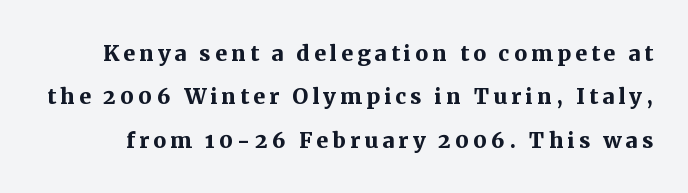
{"serif": "yes", "italic": "no", "bold": "yes", "weight": "semibold", "width": "normal", "stroke_contrast": "medium", "x_height": "medium", "monospaced": "no", "underline": "no", "line_spacing": "normal", "line_spacing_ratio": 1.5, "glyph_px": 29}
